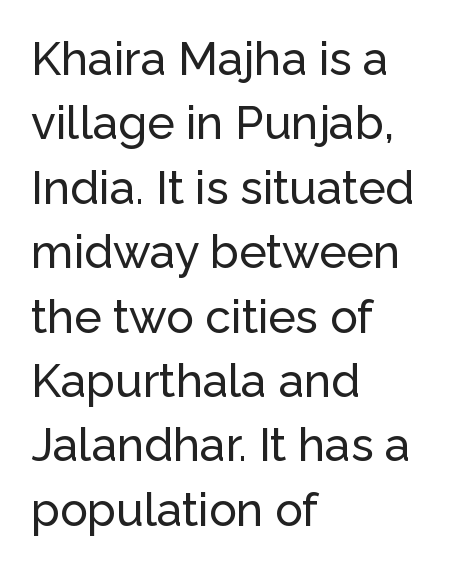
Q: Is the text italic (slanted)? A: No, it is upright.
Q: Is the typeface a serif or a sans-serif typeface? A: Sans-serif.
Q: Is the text underlined? A: No.
Q: How is the paragraph aligned? A: Left-aligned.
Q: Is the spacing between letters normal or unusually wide? A: Normal.
Q: Is the spacing between lines tight, normal or loose? A: Normal.
Q: Width (condensed, normal, or wide)? A: Normal.
Q: Stroke contrast? A: Low.
Q: x-height? A: Medium.
Q: Monospaced? A: No.
